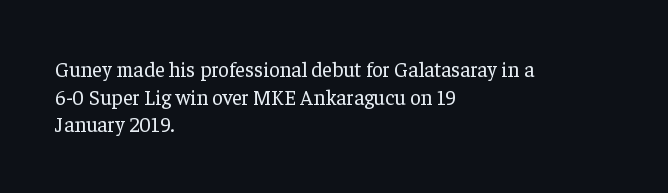
The image shows 21 px text type, upright; set left-aligned, normal line spacing (1.31x), normal letter spacing, not underlined.
